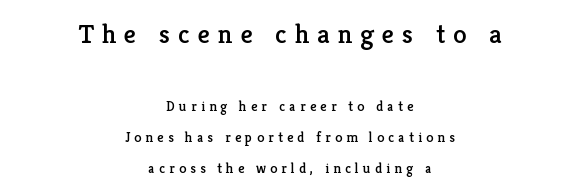
The image shows 27 px text type, upright; set centered, loose line spacing (2.21x), unusually wide letter spacing (+0.3 em), not underlined; the first (top) block is 1.93x larger.
